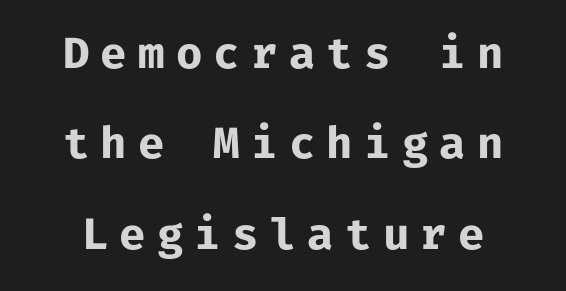
{"serif": "no", "italic": "no", "bold": "yes", "weight": "bold", "width": "normal", "stroke_contrast": "low", "x_height": "medium", "monospaced": "yes", "underline": "no", "line_spacing": "loose", "line_spacing_ratio": 2.1, "letter_spacing": "wide", "letter_spacing_em": 0.26, "glyph_px": 43}
